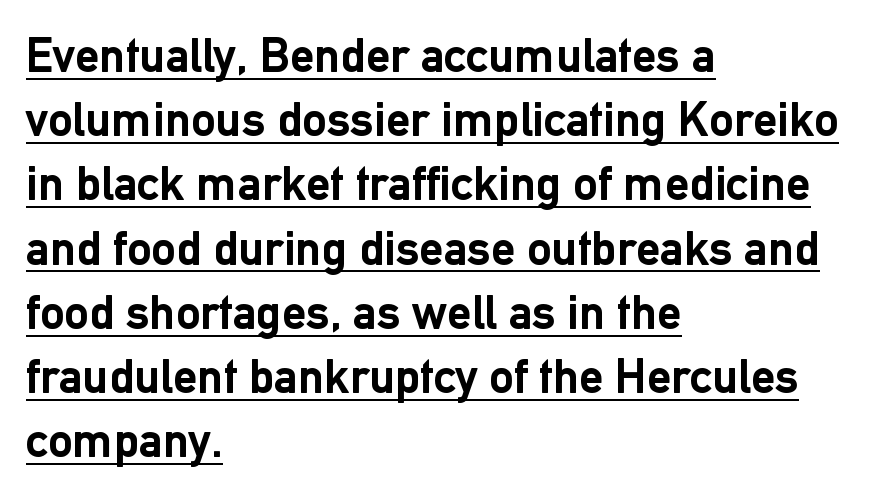
Q: Is the text bold? A: Yes.
Q: Is the text italic (slanted)? A: No, it is upright.
Q: Is the typeface a serif or a sans-serif typeface? A: Sans-serif.
Q: Is the text underlined? A: Yes.
Q: How is the paragraph aligned? A: Left-aligned.
Q: Is the spacing between letters normal or unusually wide? A: Normal.
Q: Is the spacing between lines tight, normal or loose? A: Normal.
Q: Width (condensed, normal, or wide)? A: Normal.
Q: Stroke contrast? A: Low.
Q: x-height? A: Medium.
Q: Monospaced? A: No.
